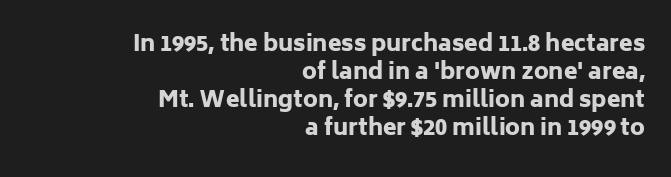
{"italic": "no", "bold": "yes", "underline": "no", "align": "right", "line_spacing": "normal", "line_spacing_ratio": 1.28, "letter_spacing": "normal", "letter_spacing_em": 0.0, "glyph_px": 22}
